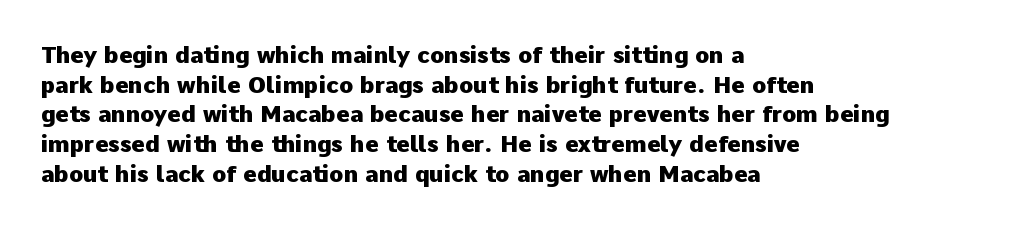
{"italic": "no", "bold": "yes", "underline": "no", "align": "left", "line_spacing": "normal", "line_spacing_ratio": 1.29, "letter_spacing": "normal", "letter_spacing_em": 0.0, "glyph_px": 23}
